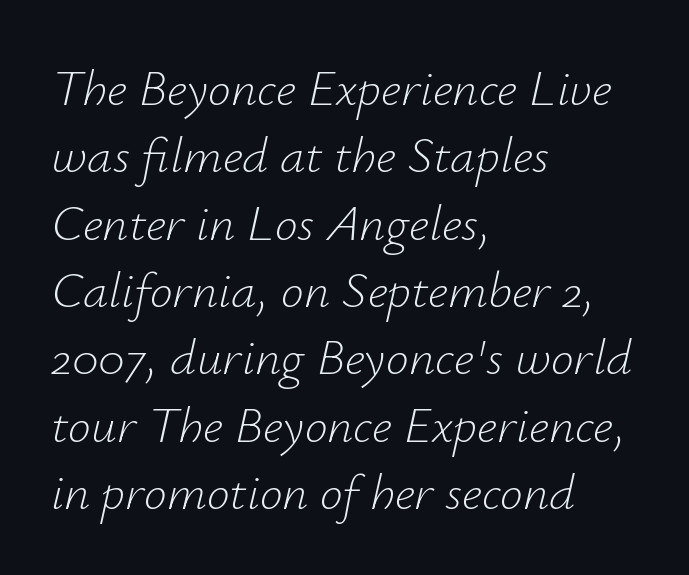
Q: Is the text bold? A: No.
Q: Is the text italic (slanted)? A: Yes, it leans right by about 12 degrees.
Q: Is the text underlined? A: No.
Q: How is the paragraph aligned? A: Left-aligned.
Q: Is the spacing between letters normal or unusually wide? A: Normal.
Q: Is the spacing between lines tight, normal or loose? A: Normal.
Q: Width (condensed, normal, or wide)? A: Normal.
Q: Stroke contrast? A: Low.
Q: x-height? A: Small.
Q: Monospaced? A: No.
